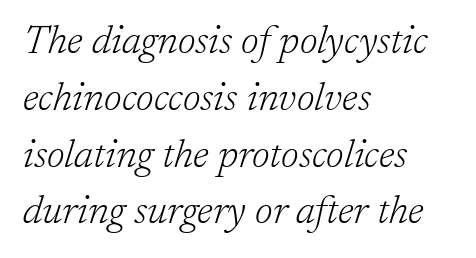
{"serif": "yes", "italic": "yes", "lean": "right", "slant_degrees": 17, "bold": "no", "weight": "light", "width": "normal", "stroke_contrast": "low", "x_height": "medium", "monospaced": "no", "underline": "no", "align": "left", "line_spacing": "normal", "line_spacing_ratio": 1.42, "letter_spacing": "normal", "letter_spacing_em": 0.0, "glyph_px": 40}
